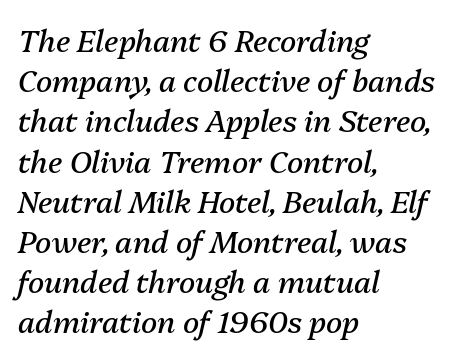
The image shows 30 px regular-weight type, italic (leaning right); set left-aligned, normal line spacing (1.34x), normal letter spacing, not underlined; medium stroke contrast and a medium x-height.
